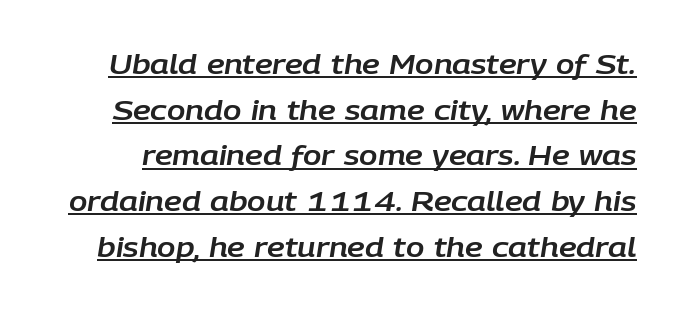
The whole block is typeset with a tilt. What stands out about the letter spacing? Nothing — it is the standard amount. Is there an underline? Yes — a line sits under the letters. These lines sit exactly where default settings would place them.
